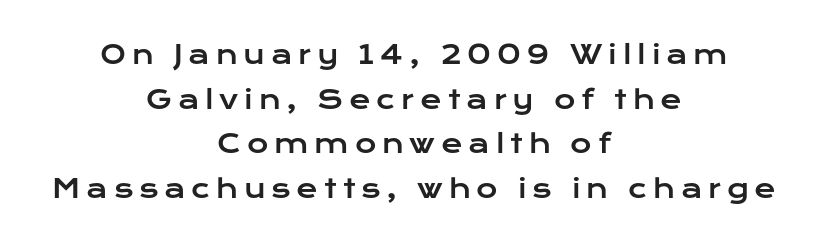
The image shows 26 px text type, upright; set centered, line spacing 1.72x, unusually wide letter spacing (+0.22 em), not underlined.
